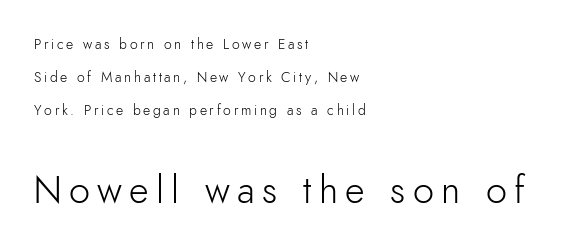
{"serif": "no", "italic": "no", "bold": "no", "weight": "light", "width": "normal", "stroke_contrast": "low", "x_height": "small", "monospaced": "no", "underline": "no", "align": "left", "line_spacing": "loose", "line_spacing_ratio": 2.35, "larger_block": "second", "size_ratio": 2.71, "glyph_px": 38}
